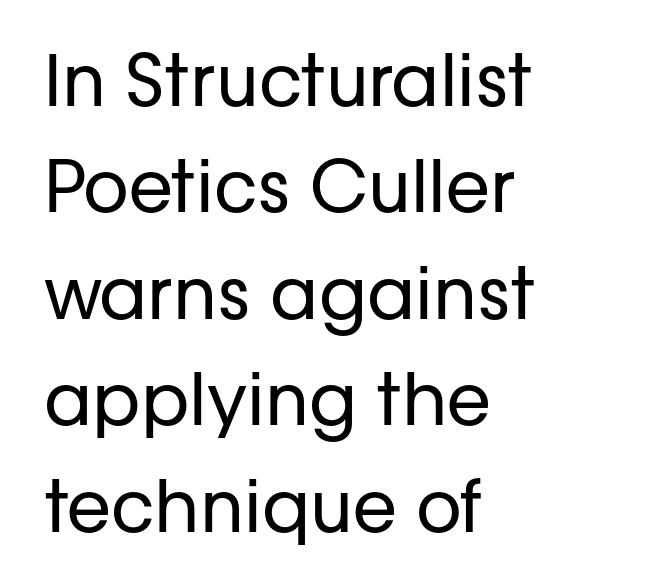
Q: Is the text bold? A: No.
Q: Is the text italic (slanted)? A: No, it is upright.
Q: Is the typeface a serif or a sans-serif typeface? A: Sans-serif.
Q: Is the text underlined? A: No.
Q: How is the paragraph aligned? A: Left-aligned.
Q: Is the spacing between letters normal or unusually wide? A: Normal.
Q: Is the spacing between lines tight, normal or loose? A: Normal.
Q: Width (condensed, normal, or wide)? A: Normal.
Q: Stroke contrast? A: Low.
Q: x-height? A: Medium.
Q: Monospaced? A: No.
